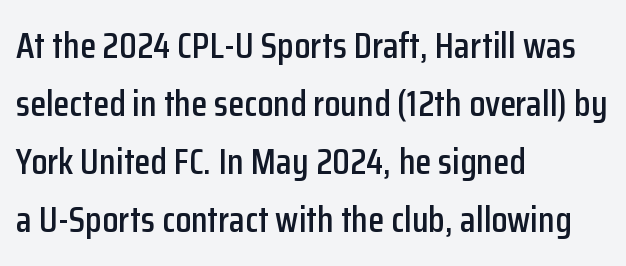
Q: Is the text italic (slanted)? A: No, it is upright.
Q: Is the typeface a serif or a sans-serif typeface? A: Sans-serif.
Q: Is the text underlined? A: No.
Q: How is the paragraph aligned? A: Left-aligned.
Q: Is the spacing between letters normal or unusually wide? A: Normal.
Q: Is the spacing between lines tight, normal or loose? A: Normal.
Q: Width (condensed, normal, or wide)? A: Condensed.
Q: Stroke contrast? A: Low.
Q: x-height? A: Medium.
Q: Monospaced? A: No.
